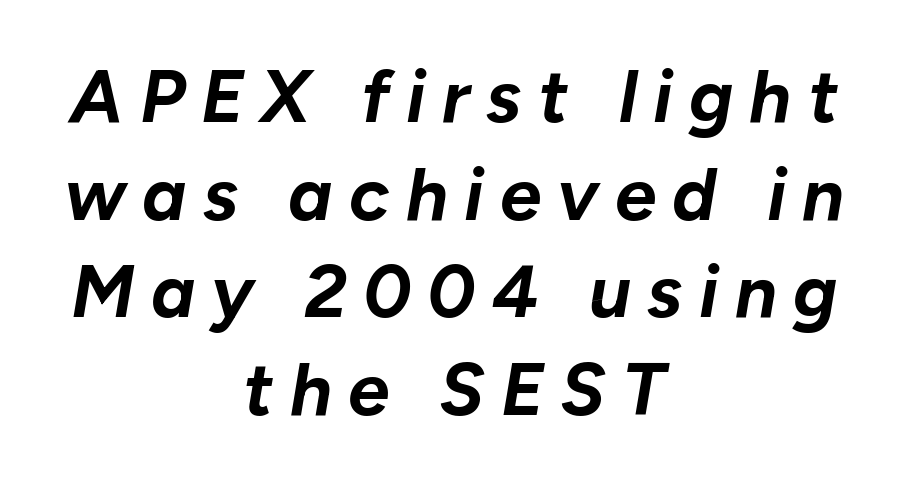
Q: Is the text bold? A: Yes.
Q: Is the text italic (slanted)? A: Yes, it leans right by about 10 degrees.
Q: Is the text underlined? A: No.
Q: How is the paragraph aligned? A: Centered.
Q: Is the spacing between letters normal or unusually wide? A: Unusually wide.
Q: Is the spacing between lines tight, normal or loose? A: Normal.
Q: Width (condensed, normal, or wide)? A: Normal.
Q: Stroke contrast? A: Low.
Q: x-height? A: Medium.
Q: Monospaced? A: No.
